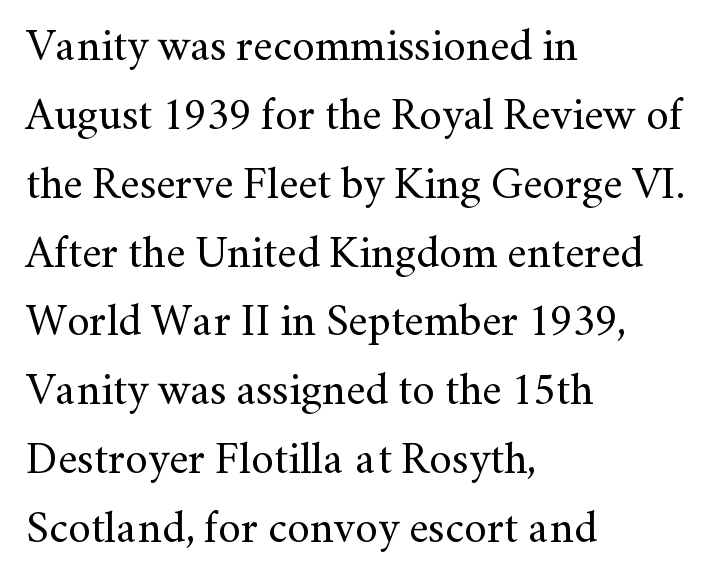
The image shows 45 px regular-weight serif type, upright; set left-aligned, normal line spacing (1.53x), normal letter spacing, not underlined; medium stroke contrast and a small x-height.
